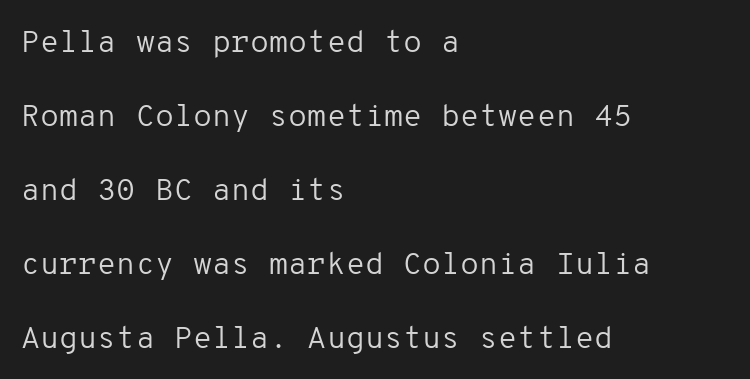
Q: Is the text bold? A: No.
Q: Is the text italic (slanted)? A: No, it is upright.
Q: Is the typeface a serif or a sans-serif typeface? A: Sans-serif.
Q: Is the text underlined? A: No.
Q: How is the paragraph aligned? A: Left-aligned.
Q: Is the spacing between letters normal or unusually wide? A: Normal.
Q: Is the spacing between lines tight, normal or loose? A: Loose.
Q: Width (condensed, normal, or wide)? A: Normal.
Q: Stroke contrast? A: Low.
Q: x-height? A: Medium.
Q: Monospaced? A: Yes.
